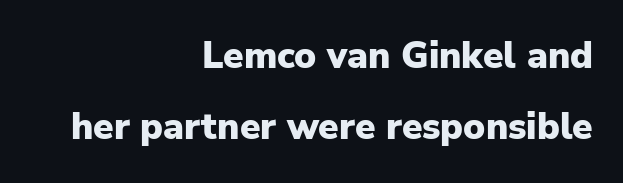
The image shows 37 px heavy sans-serif type, upright; set right-aligned, loose line spacing (1.91x), normal letter spacing, not underlined; low stroke contrast and a medium x-height.
